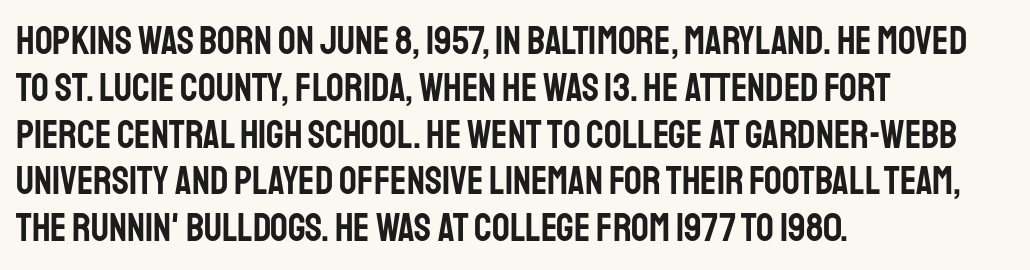
{"serif": "no", "italic": "no", "width": "condensed", "stroke_contrast": "low", "x_height": "large", "monospaced": "no", "underline": "no", "align": "left", "line_spacing_ratio": 1.2, "letter_spacing": "normal", "letter_spacing_em": 0.0, "glyph_px": 39}
